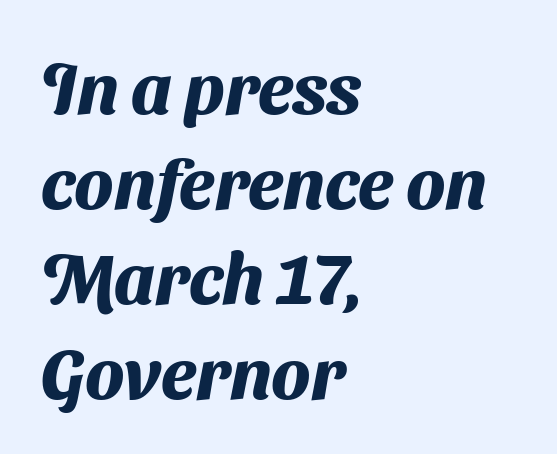
{"serif": "no", "bold": "yes", "weight": "heavy", "width": "normal", "stroke_contrast": "medium", "x_height": "medium", "monospaced": "no", "underline": "no", "align": "left", "line_spacing": "normal", "line_spacing_ratio": 1.34, "letter_spacing": "normal", "letter_spacing_em": 0.0, "glyph_px": 71}
